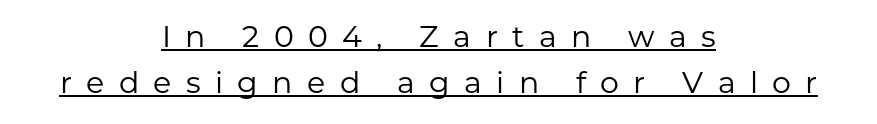
{"serif": "no", "italic": "no", "bold": "no", "weight": "regular", "width": "normal", "stroke_contrast": "low", "x_height": "medium", "monospaced": "no", "underline": "yes", "align": "center", "line_spacing": "normal", "line_spacing_ratio": 1.54, "letter_spacing": "wide", "letter_spacing_em": 0.48, "glyph_px": 30}
